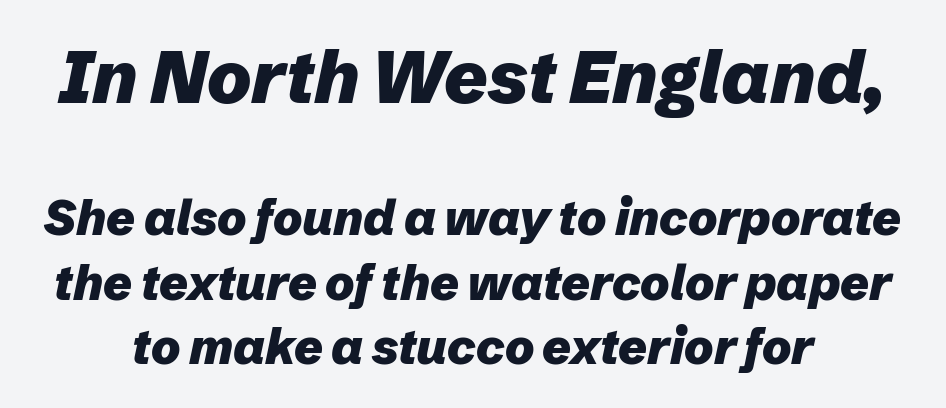
{"italic": "yes", "lean": "right", "slant_degrees": 12, "bold": "yes", "weight": "heavy", "width": "normal", "stroke_contrast": "low", "x_height": "medium", "monospaced": "no", "underline": "no", "line_spacing": "normal", "line_spacing_ratio": 1.32, "letter_spacing": "normal", "letter_spacing_em": 0.0, "larger_block": "first", "size_ratio": 1.51, "glyph_px": 74}
